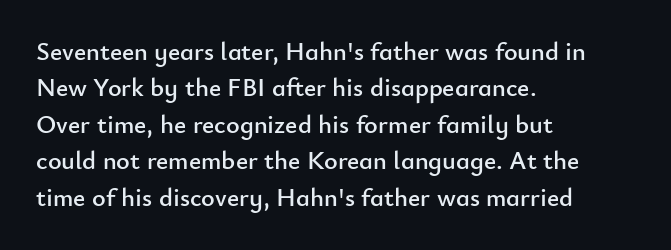
Q: Is the text italic (slanted)? A: No, it is upright.
Q: Is the text underlined? A: No.
Q: How is the paragraph aligned? A: Left-aligned.
Q: Is the spacing between letters normal or unusually wide? A: Normal.
Q: Is the spacing between lines tight, normal or loose? A: Normal.
